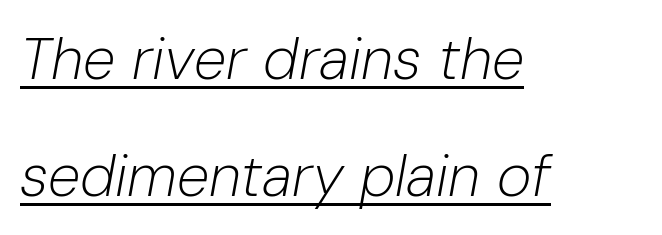
{"italic": "yes", "lean": "right", "slant_degrees": 10, "bold": "no", "weight": "light", "width": "normal", "stroke_contrast": "low", "x_height": "medium", "monospaced": "no", "underline": "yes", "align": "left", "line_spacing": "loose", "line_spacing_ratio": 1.98, "letter_spacing": "normal", "letter_spacing_em": 0.0, "glyph_px": 59}
